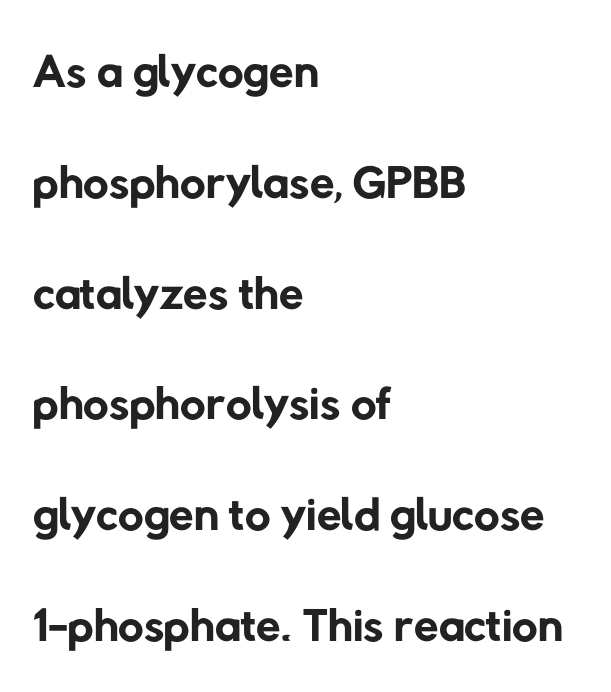
Look at the tracking — it's just the regular setting, nothing added. Students, observe: this is what conventionally led text looks like. The face used here is proportionally spaced, like ordinary book or web type. Which margin do the lines hug? The left one — the right edge is uneven. Letterform terminals end flat and unadorned throughout the passage. Underline: absent.
